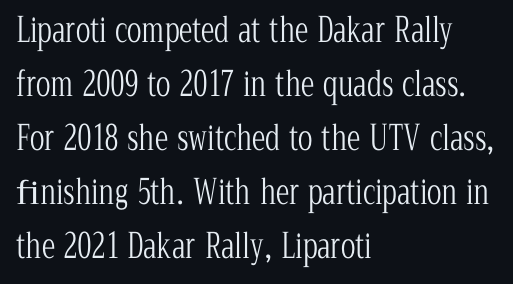
Q: Is the text bold? A: No.
Q: Is the text italic (slanted)? A: No, it is upright.
Q: Is the typeface a serif or a sans-serif typeface? A: Serif.
Q: Is the text underlined? A: No.
Q: How is the paragraph aligned? A: Left-aligned.
Q: Is the spacing between letters normal or unusually wide? A: Normal.
Q: Is the spacing between lines tight, normal or loose? A: Normal.
Q: Width (condensed, normal, or wide)? A: Condensed.
Q: Stroke contrast? A: Low.
Q: x-height? A: Medium.
Q: Monospaced? A: No.
